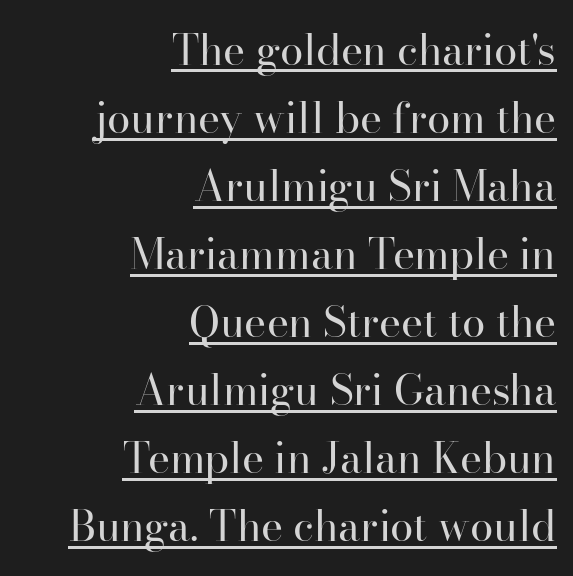
Line endings align vertically; line beginnings do not. The lettering is marked with a stroke running underneath it. If you measured baseline to baseline, you'd find a middling distance. Ordinary non-slanted type is in use. The rendering keeps characters at their native spacing. The rendering uses natural spacing where letterforms have individual widths.
